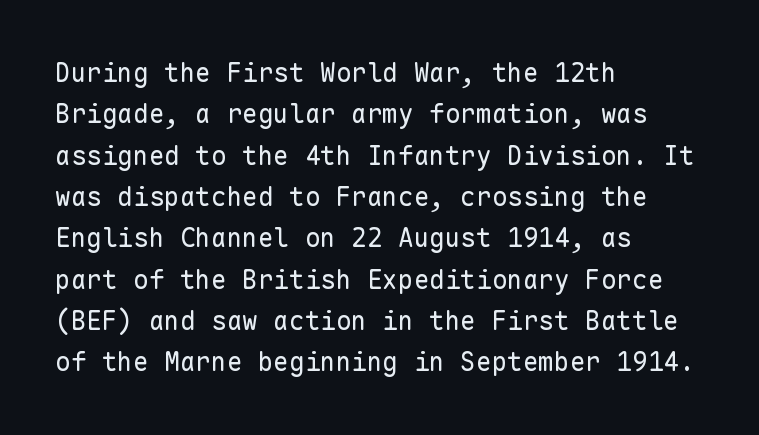
Q: Is the text bold? A: No.
Q: Is the text italic (slanted)? A: No, it is upright.
Q: Is the text underlined? A: No.
Q: How is the paragraph aligned? A: Left-aligned.
Q: Is the spacing between letters normal or unusually wide? A: Normal.
Q: Is the spacing between lines tight, normal or loose? A: Normal.
